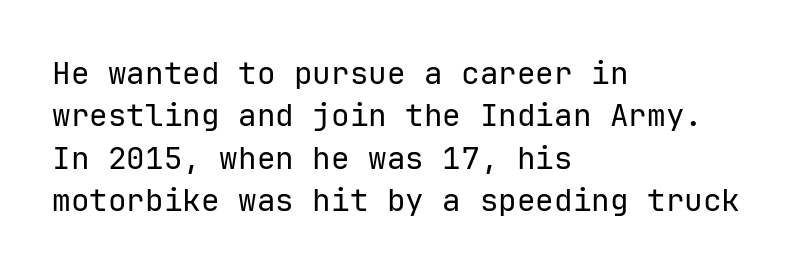
Casual observation: everything's shoved over to the left. Type style note: lacks serifs. Vertically, the passage feels balanced, rows spaced as you'd expect. You could count columns in this text — the font is strictly monospaced. Each stroke keeps to a modest, everyday thickness or less.
